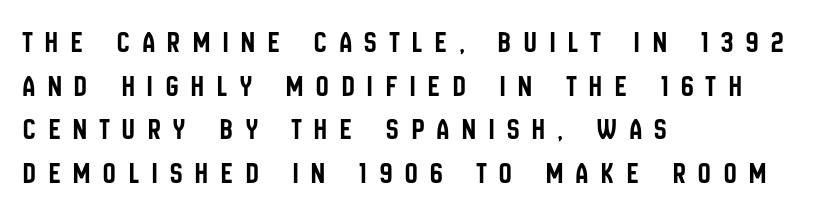
Display-style spreading of the glyphs; the letterfit is very open. Does the lettering tilt? It doesn't — this is upright. Unlike a traditional serif, this face leaves its strokes unadorned. Teacher's note: observe the even left margin — that is flush-left alignment.
